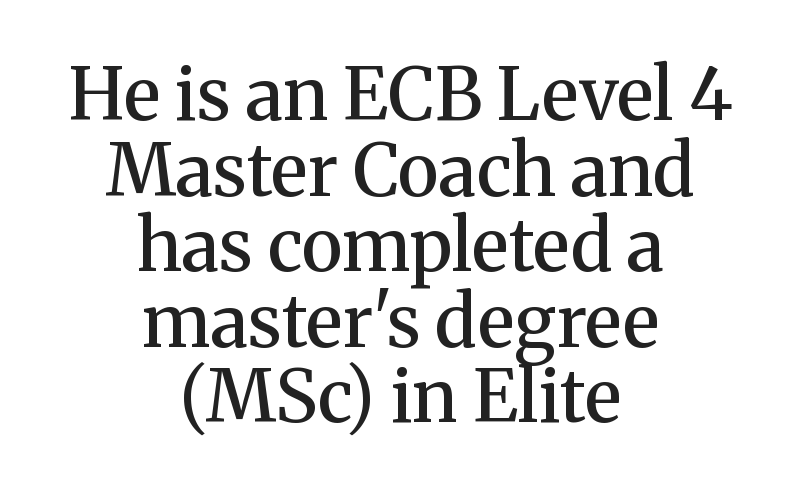
Q: Is the text bold? A: Semi-bold.
Q: Is the text italic (slanted)? A: No, it is upright.
Q: Is the typeface a serif or a sans-serif typeface? A: Serif.
Q: Is the text underlined? A: No.
Q: How is the paragraph aligned? A: Centered.
Q: Is the spacing between letters normal or unusually wide? A: Normal.
Q: Is the spacing between lines tight, normal or loose? A: Tight.
Q: Width (condensed, normal, or wide)? A: Normal.
Q: Stroke contrast? A: Medium.
Q: x-height? A: Medium.
Q: Monospaced? A: No.
